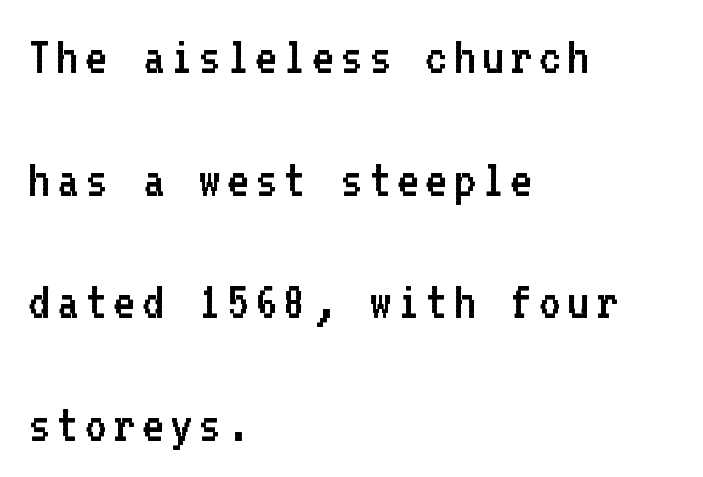
{"serif": "no", "italic": "no", "bold": "no", "weight": "regular", "width": "normal", "stroke_contrast": "low", "x_height": "medium", "monospaced": "yes", "underline": "no", "align": "left", "line_spacing": "loose", "line_spacing_ratio": 2.27, "glyph_px": 54}
